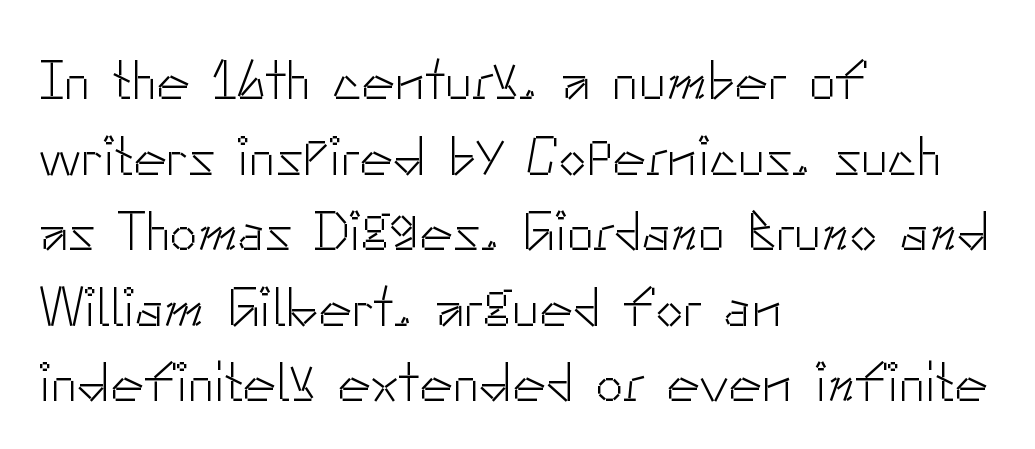
The image shows 56 px light sans-serif type, upright; set left-aligned, normal line spacing (1.35x), normal letter spacing, not underlined; low stroke contrast and a small x-height.
